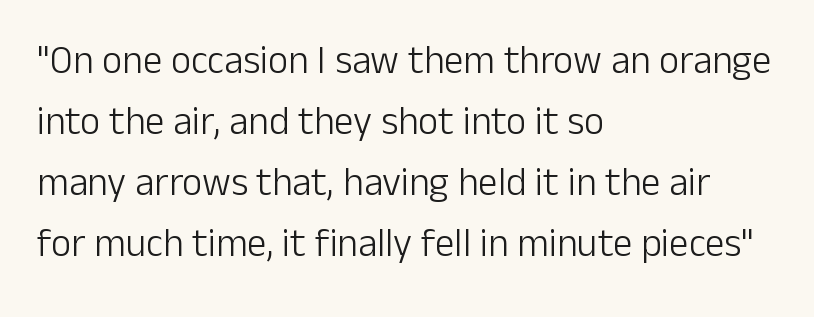
{"serif": "no", "italic": "no", "bold": "no", "weight": "light", "width": "normal", "stroke_contrast": "low", "x_height": "medium", "monospaced": "no", "underline": "no", "align": "left", "line_spacing": "normal", "line_spacing_ratio": 1.56, "letter_spacing": "normal", "letter_spacing_em": 0.0, "glyph_px": 39}
